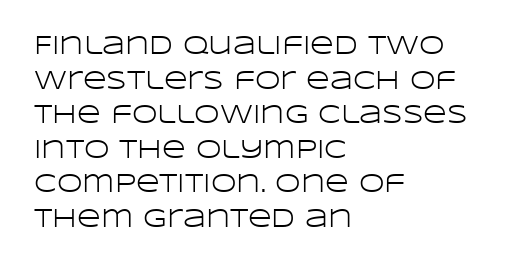
Q: Is the text bold? A: No.
Q: Is the text italic (slanted)? A: No, it is upright.
Q: Is the text underlined? A: No.
Q: How is the paragraph aligned? A: Left-aligned.
Q: Is the spacing between letters normal or unusually wide? A: Normal.
Q: Is the spacing between lines tight, normal or loose? A: Normal.
